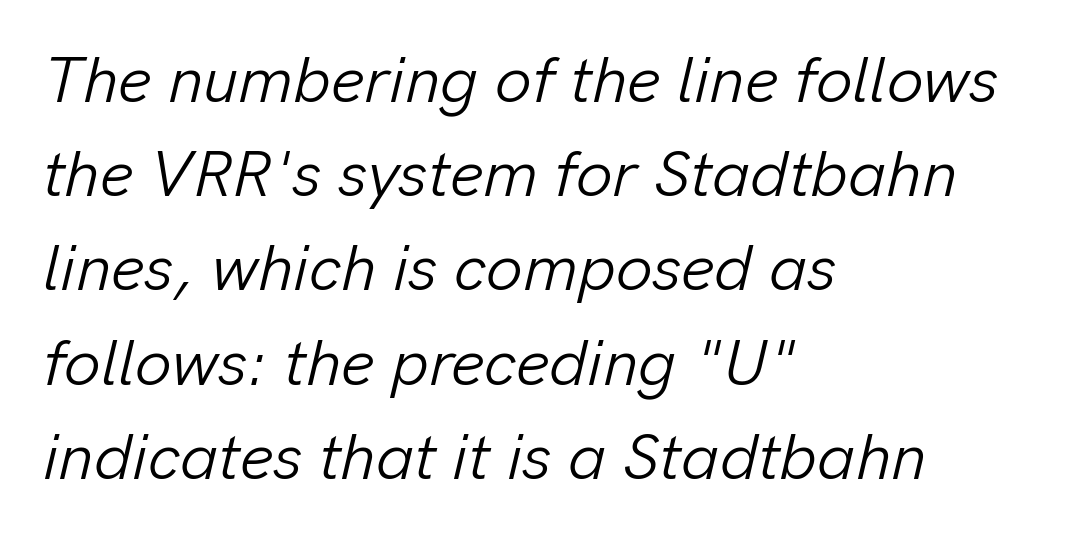
{"italic": "yes", "lean": "right", "slant_degrees": 13, "bold": "no", "weight": "light", "width": "normal", "stroke_contrast": "low", "x_height": "medium", "monospaced": "no", "underline": "no", "align": "left", "line_spacing": "normal", "line_spacing_ratio": 1.45, "letter_spacing": "normal", "letter_spacing_em": 0.0, "glyph_px": 65}
